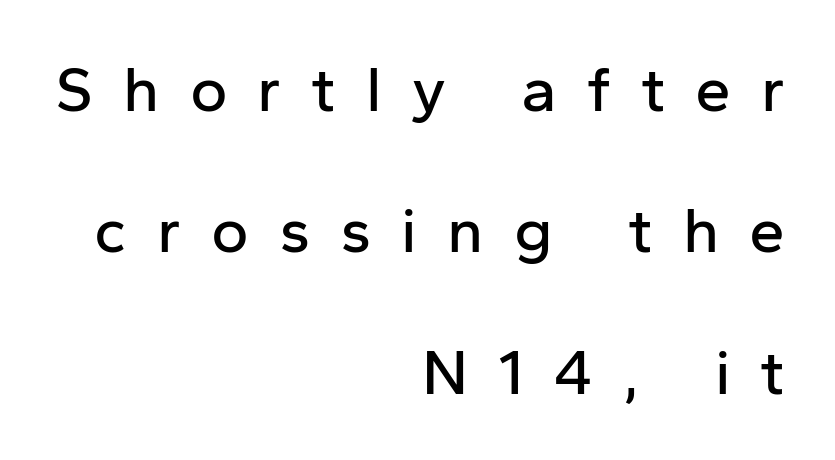
{"serif": "no", "italic": "no", "width": "normal", "stroke_contrast": "low", "x_height": "medium", "monospaced": "no", "underline": "no", "align": "right", "line_spacing": "loose", "line_spacing_ratio": 2.21, "letter_spacing": "wide", "letter_spacing_em": 0.47, "glyph_px": 64}
